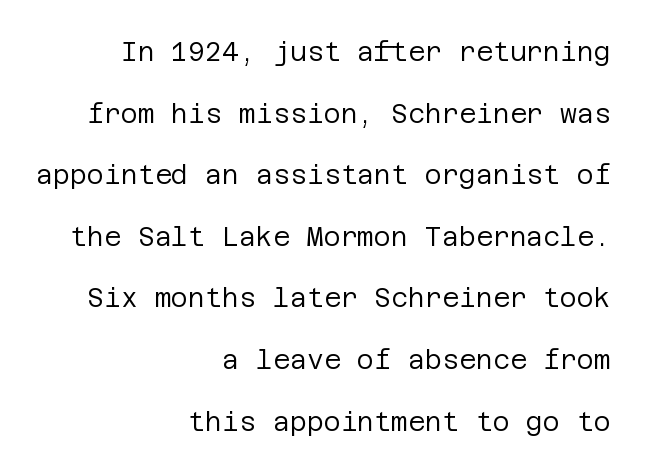
Q: Is the text bold? A: No.
Q: Is the text italic (slanted)? A: No, it is upright.
Q: Is the text underlined? A: No.
Q: How is the paragraph aligned? A: Right-aligned.
Q: Is the spacing between letters normal or unusually wide? A: Normal.
Q: Is the spacing between lines tight, normal or loose? A: Loose.
